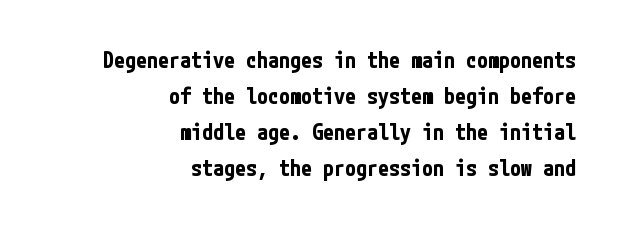
{"italic": "no", "bold": "yes", "underline": "no", "align": "right", "line_spacing": "normal", "line_spacing_ratio": 1.64, "letter_spacing": "normal", "letter_spacing_em": 0.0, "glyph_px": 22}
